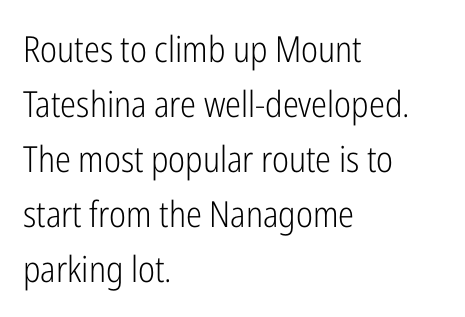
{"serif": "no", "italic": "no", "bold": "no", "weight": "light", "width": "condensed", "stroke_contrast": "low", "x_height": "medium", "monospaced": "no", "underline": "no", "align": "left", "line_spacing": "normal", "line_spacing_ratio": 1.53, "letter_spacing": "normal", "letter_spacing_em": 0.0, "glyph_px": 36}
